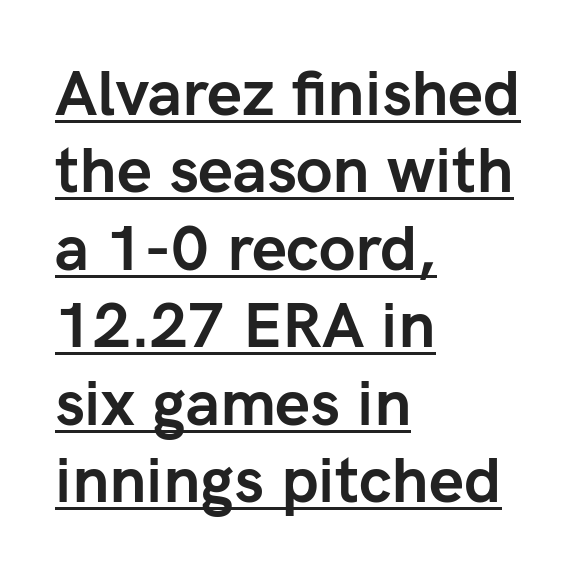
This is the regular roman posture of the typeface. On the weight axis this lands at bold, roughly 700. Each letter keeps its own natural width here, so spacing adapts to shape. The typesetter chose a ragged-right arrangement here. This sample carries an underscore along the baseline area.
